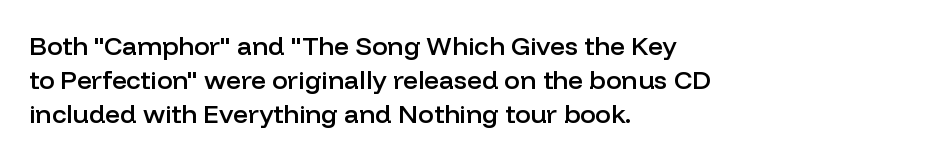
{"italic": "no", "bold": "semi", "underline": "no", "align": "left", "line_spacing": "normal", "line_spacing_ratio": 1.31, "letter_spacing": "normal", "letter_spacing_em": 0.0, "glyph_px": 26}
